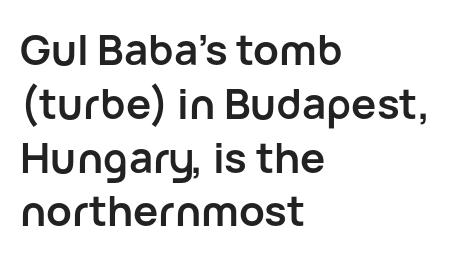
The type family on display is of the sans-serif kind. The specimen reads as upright at a glance. The tracking reads as untouched default to a designer's eye. The passage is arranged the way most books set body copy — flush left. Look at the stroke-to-counter ratio: heavy, a bold. The specimen omits any rule beneath the text block's lines.
